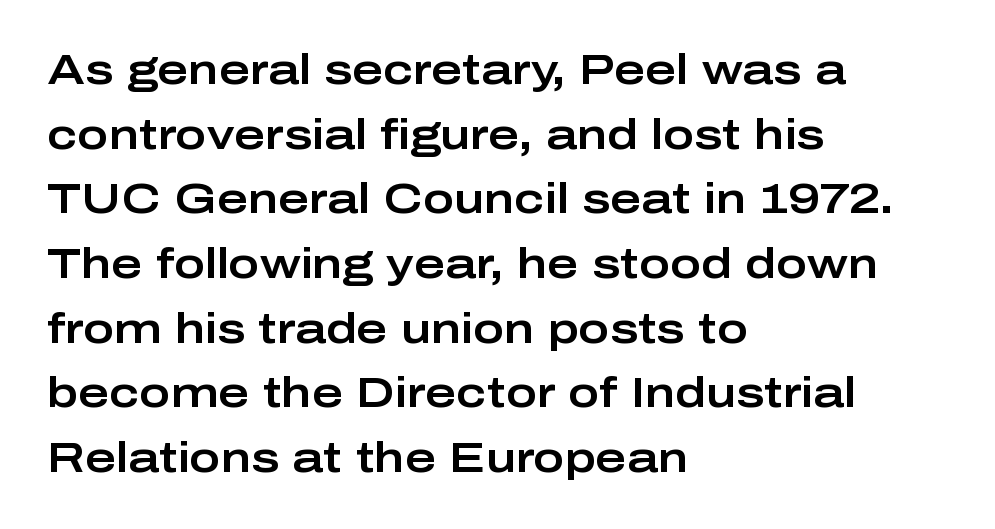
{"serif": "no", "italic": "no", "width": "wide", "stroke_contrast": "low", "x_height": "medium", "monospaced": "no", "underline": "no", "align": "left", "line_spacing": "normal", "line_spacing_ratio": 1.54, "letter_spacing": "normal", "letter_spacing_em": 0.0, "glyph_px": 42}
